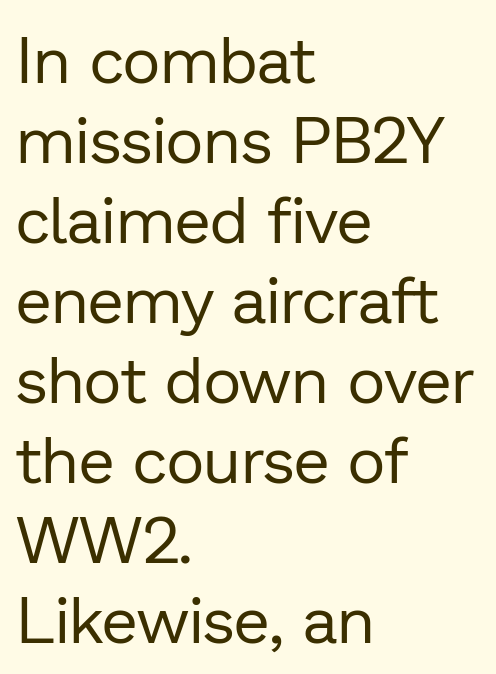
Q: Is the text bold? A: No.
Q: Is the text italic (slanted)? A: No, it is upright.
Q: Is the typeface a serif or a sans-serif typeface? A: Sans-serif.
Q: Is the text underlined? A: No.
Q: How is the paragraph aligned? A: Left-aligned.
Q: Is the spacing between letters normal or unusually wide? A: Normal.
Q: Width (condensed, normal, or wide)? A: Normal.
Q: Stroke contrast? A: Low.
Q: x-height? A: Medium.
Q: Monospaced? A: No.
